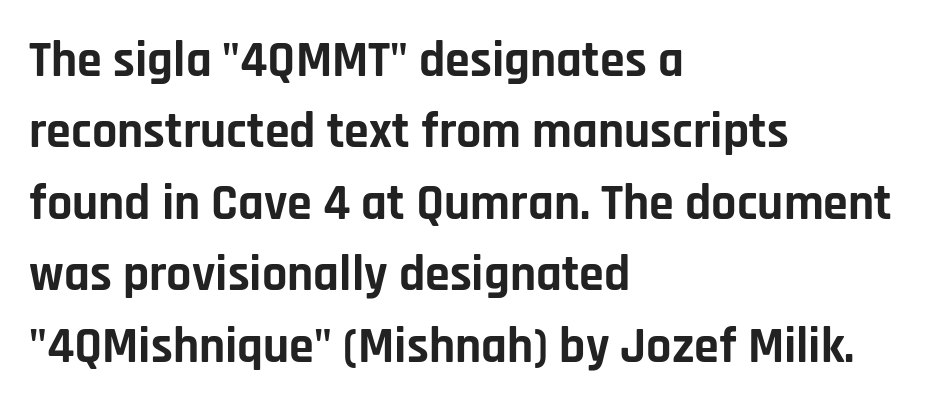
Q: Is the text bold? A: Yes.
Q: Is the text italic (slanted)? A: No, it is upright.
Q: Is the typeface a serif or a sans-serif typeface? A: Sans-serif.
Q: Is the text underlined? A: No.
Q: How is the paragraph aligned? A: Left-aligned.
Q: Is the spacing between letters normal or unusually wide? A: Normal.
Q: Is the spacing between lines tight, normal or loose? A: Normal.
Q: Width (condensed, normal, or wide)? A: Normal.
Q: Stroke contrast? A: Low.
Q: x-height? A: Large.
Q: Monospaced? A: No.
